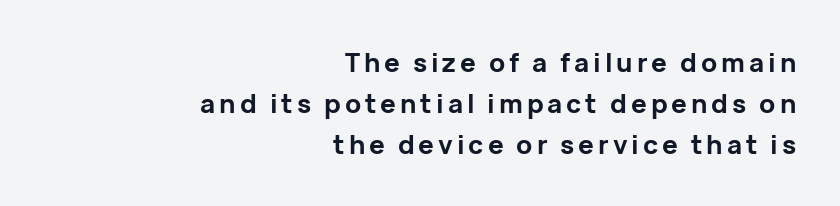
Q: Is the text bold? A: Yes.
Q: Is the text italic (slanted)? A: No, it is upright.
Q: Is the text underlined? A: No.
Q: How is the paragraph aligned? A: Right-aligned.
Q: Is the spacing between lines tight, normal or loose? A: Normal.
